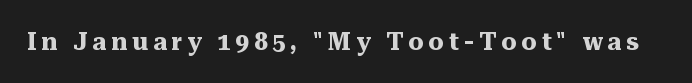
{"italic": "no", "bold": "yes", "underline": "no", "letter_spacing": "wide", "letter_spacing_em": 0.2, "glyph_px": 24}
